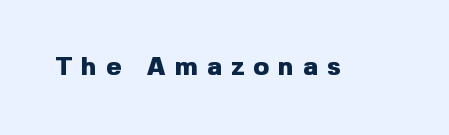
{"italic": "no", "bold": "yes", "underline": "no", "letter_spacing": "wide", "letter_spacing_em": 0.36, "glyph_px": 26}
